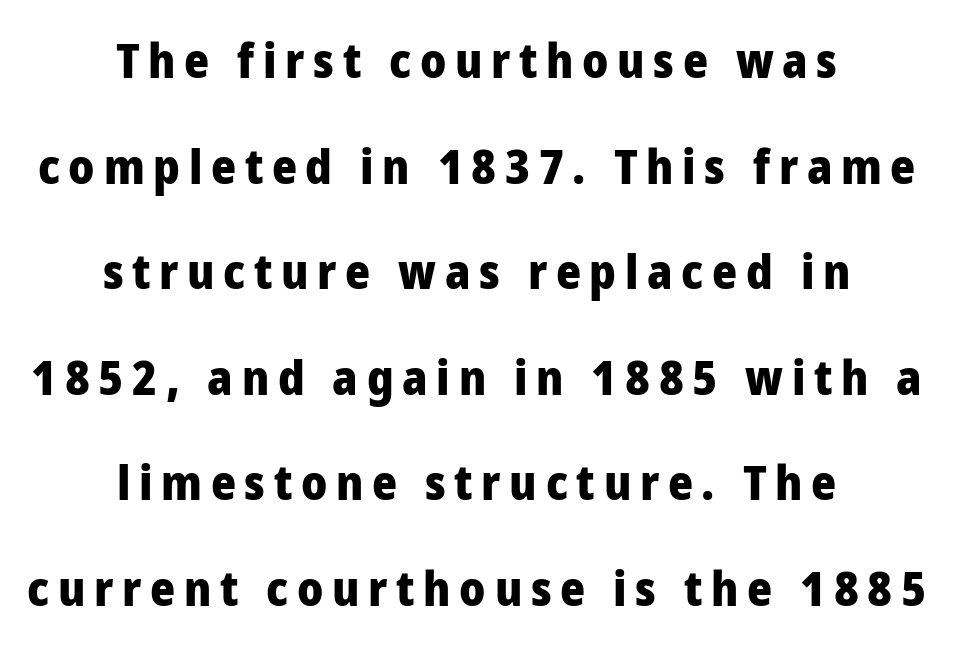
Font category for this specimen: sans-serif. You could not count columns in this text — the font is proportionally spaced. Casual observation: everything's sitting right in the middle. The leading is generous, giving the passage an open texture. In terms of weight, the rendering is a true, heavy bold. Check under the words: just untouched page.
